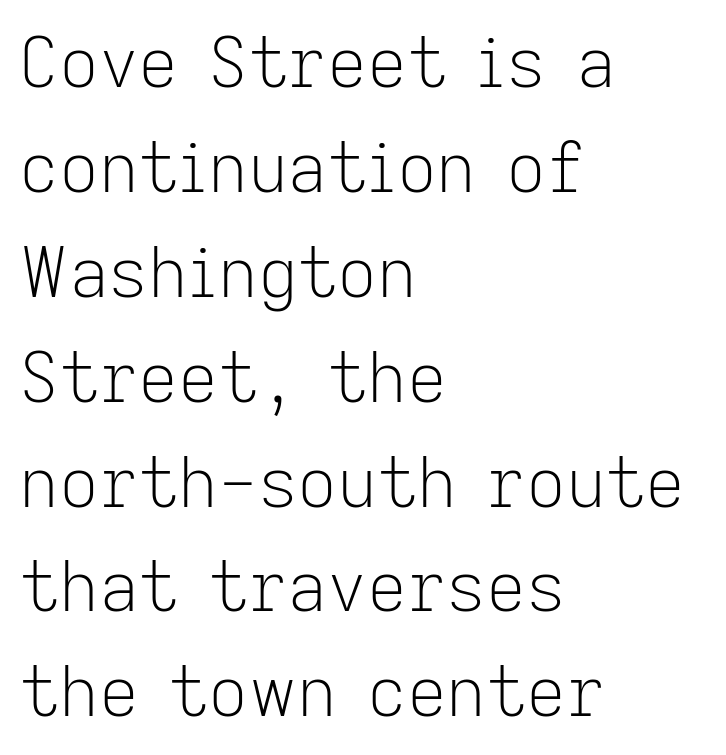
The image shows 69 px light sans-serif type, upright; set left-aligned, normal line spacing (1.52x), normal letter spacing, not underlined; low stroke contrast and a medium x-height.
